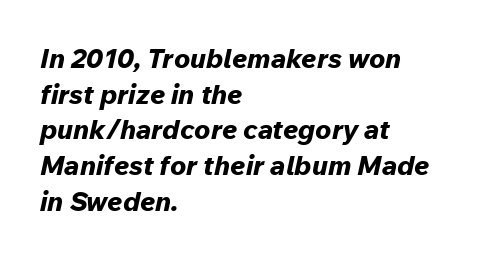
Q: Is the text bold? A: Yes.
Q: Is the text italic (slanted)? A: Yes, it leans right by about 12 degrees.
Q: Is the text underlined? A: No.
Q: How is the paragraph aligned? A: Left-aligned.
Q: Is the spacing between letters normal or unusually wide? A: Normal.
Q: Is the spacing between lines tight, normal or loose? A: Normal.
